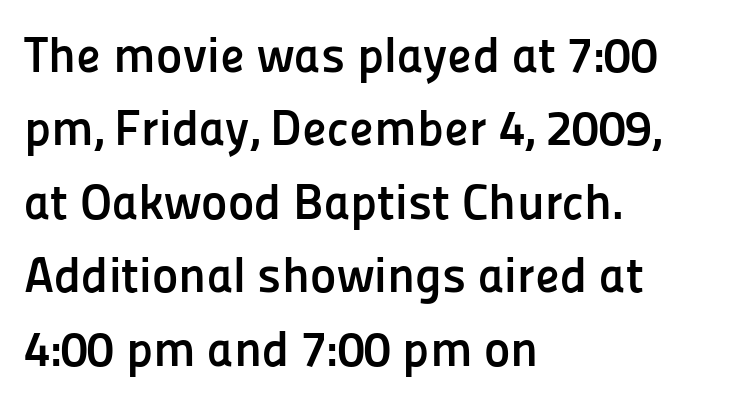
Q: Is the text bold? A: Yes.
Q: Is the text italic (slanted)? A: No, it is upright.
Q: Is the typeface a serif or a sans-serif typeface? A: Sans-serif.
Q: Is the text underlined? A: No.
Q: How is the paragraph aligned? A: Left-aligned.
Q: Is the spacing between letters normal or unusually wide? A: Normal.
Q: Is the spacing between lines tight, normal or loose? A: Normal.
Q: Width (condensed, normal, or wide)? A: Normal.
Q: Stroke contrast? A: Low.
Q: x-height? A: Medium.
Q: Monospaced? A: No.
